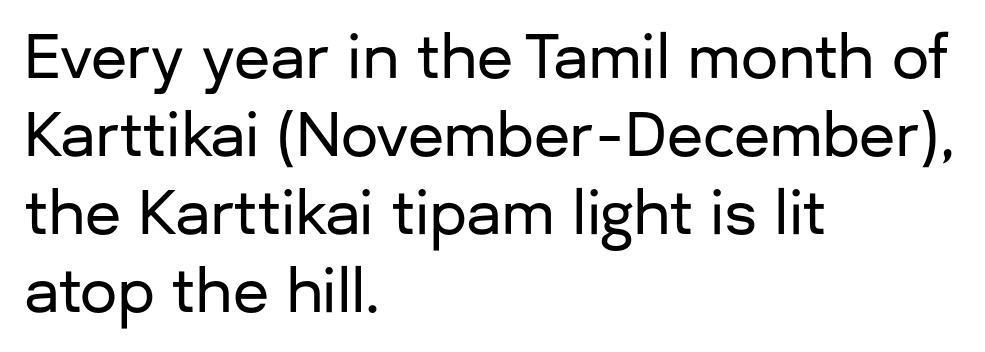
Think of a printed novel: that variable character pitch is what you see here. Italic? Not at all — the glyphs are vertical. The tracking reads as untouched default to a designer's eye. Underlining? Definitely not there. Is the block centered? No — it sits flush against the left margin. Leading: standard.
